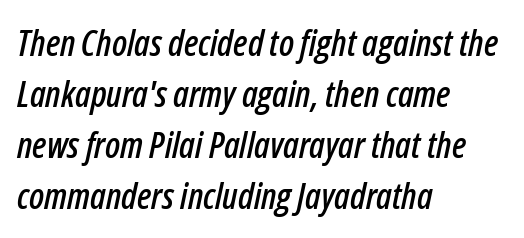
Do the characters align in a grid? No, the font is proportional. Left-aligned paragraph, ragged on the right. Each new line begins a customary step beneath the previous one. Looking at the ascenders, they clearly lean. There is no visible air inserted between adjacent glyphs.
